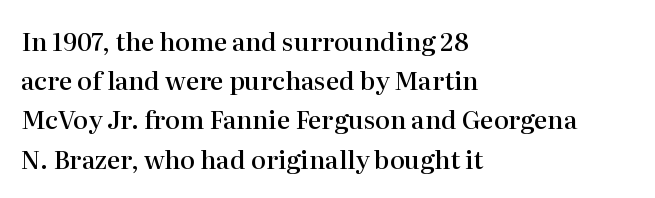
A bare baseline throughout the passage. The sample has been set in demibold, a notch under bold. The paragraph shown leans on its left margin. When letters stand straight like this, we call the style roman or upright. The space between consecutive lines is moderate.
